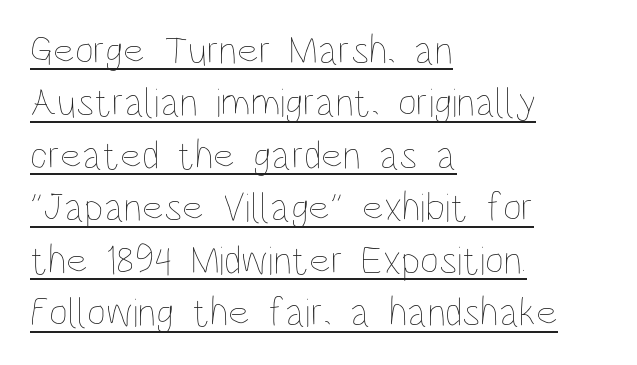
The compositor pushed each line to the left boundary. The characters are drawn with everyday or finer stroke widths. You can see a thin bar hugging the bottom of the glyphs. Standard letterfit; no display-style spreading of the glyphs. Italic? Not at all — the glyphs are vertical.
